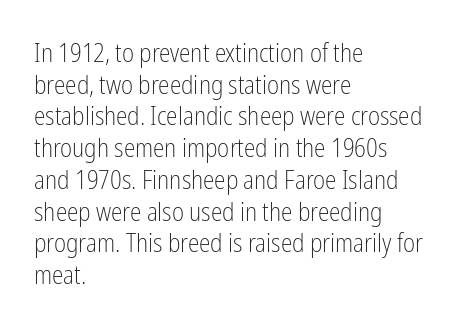
{"italic": "no", "bold": "no", "underline": "no", "align": "left", "line_spacing_ratio": 1.22, "letter_spacing": "normal", "letter_spacing_em": 0.0, "glyph_px": 26}
